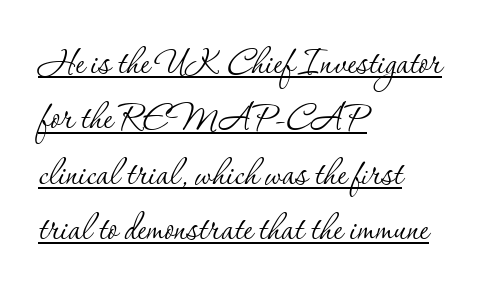
The image shows 45 px thin serif type; set left-aligned, line spacing 1.23x, normal letter spacing, underlined; low stroke contrast and a small x-height.
